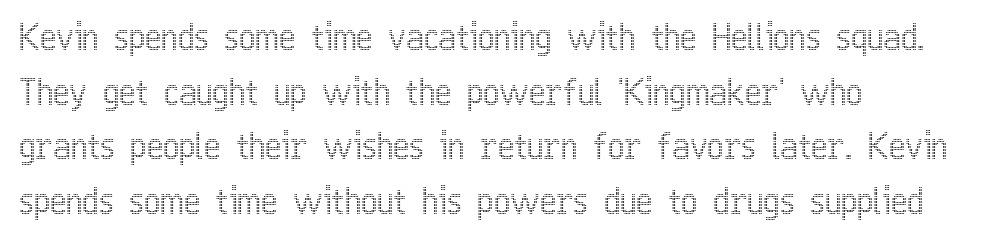
{"italic": "no", "width": "condensed", "x_height": "medium", "monospaced": "no", "underline": "no", "align": "left", "line_spacing": "normal", "line_spacing_ratio": 1.56, "letter_spacing": "normal", "letter_spacing_em": 0.0, "glyph_px": 35}
